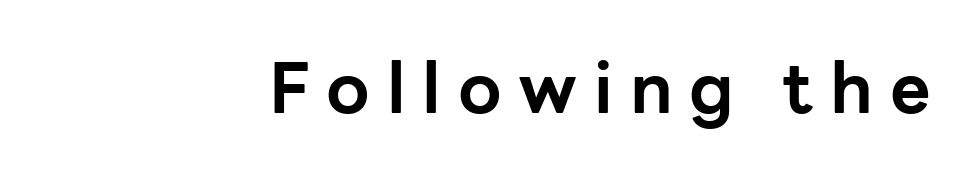
The image shows 70 px bold sans-serif type, upright; set right-aligned, unusually wide letter spacing (+0.24 em), not underlined; low stroke contrast and a medium x-height.
